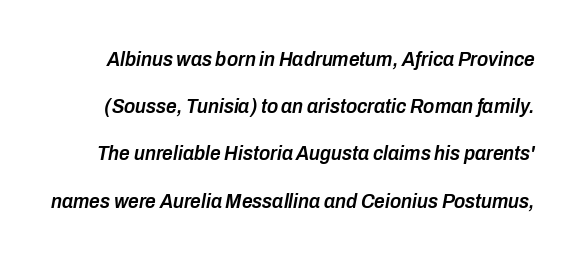
Q: Is the text bold? A: Semi-bold.
Q: Is the text italic (slanted)? A: Yes, it leans right by about 10 degrees.
Q: Is the text underlined? A: No.
Q: Is the spacing between letters normal or unusually wide? A: Normal.
Q: Is the spacing between lines tight, normal or loose? A: Loose.
